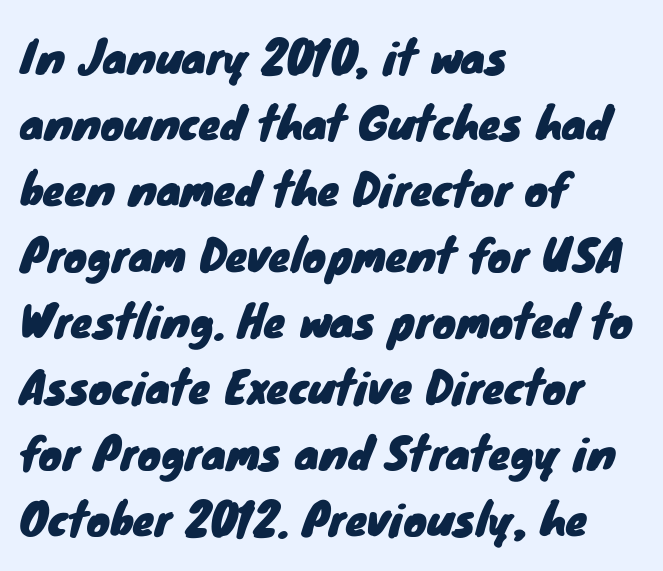
Proportional: the letters do not fall into vertical columns. Stroke terminals: plain, sans-serif. Between one letter and the next there's only the usual sliver of space. The text block is weighted toward the left margin, trailing off unevenly rightward.
